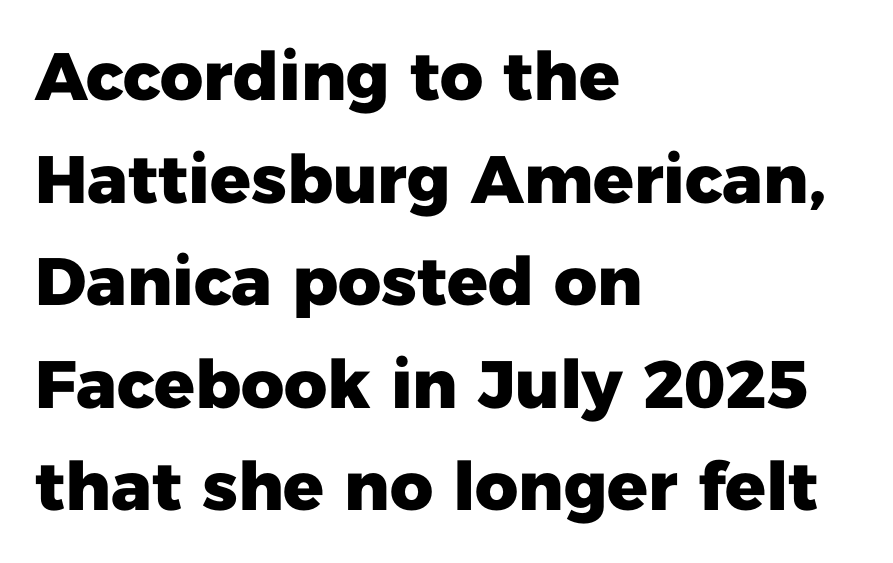
Plain, unruled lines of type. The tracking reads as untouched default to a designer's eye. One-word summary of the alignment: left. Do the characters align in a grid? No, the font is proportional.
